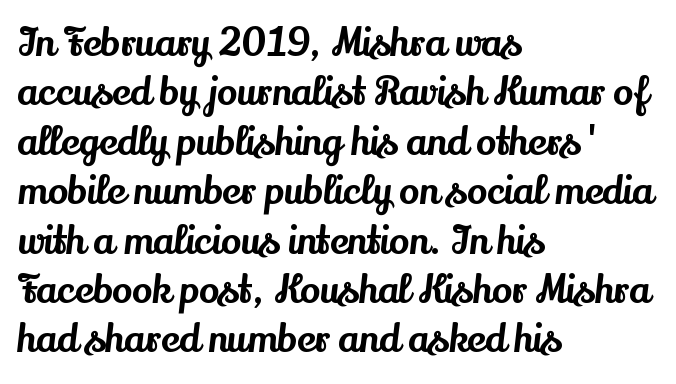
The face used here is proportionally spaced, like ordinary book or web type. Beneath every word, the page is bare. Compared with typical paragraphs, the rows here are spaced about the same. Layout note: lines flush left.
